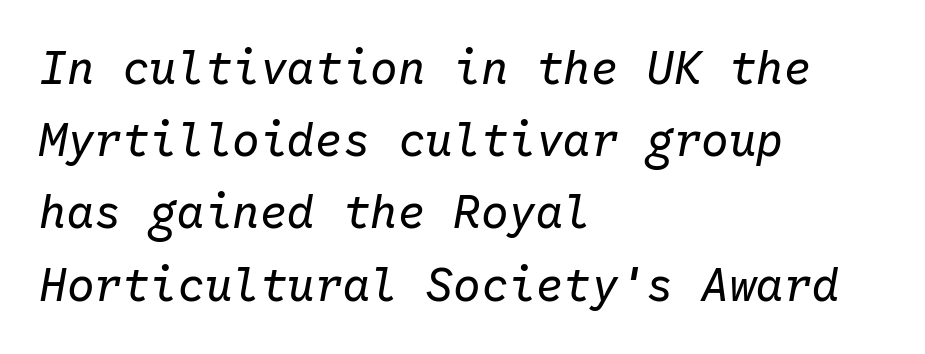
{"italic": "yes", "lean": "right", "slant_degrees": 10, "bold": "no", "weight": "regular", "width": "normal", "stroke_contrast": "low", "x_height": "medium", "monospaced": "yes", "underline": "no", "align": "left", "line_spacing": "normal", "line_spacing_ratio": 1.57, "letter_spacing": "normal", "letter_spacing_em": 0.0, "glyph_px": 46}
